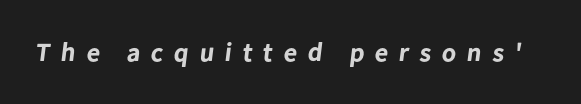
The image shows 26 px bold type; set unusually wide letter spacing (+0.42 em), not underlined.
